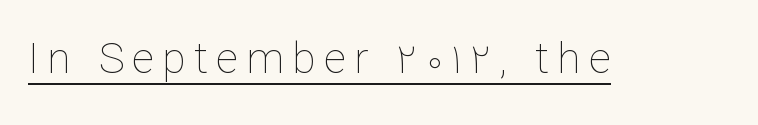
Q: Is the text bold? A: No.
Q: Is the text italic (slanted)? A: No, it is upright.
Q: Is the text underlined? A: Yes.
Q: Width (condensed, normal, or wide)? A: Normal.
Q: Stroke contrast? A: Low.
Q: x-height? A: Medium.
Q: Monospaced? A: No.
